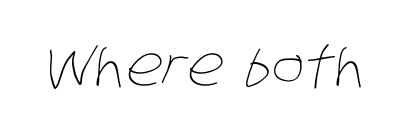
Q: Is the text bold? A: No.
Q: Is the text underlined? A: No.
Q: Is the spacing between letters normal or unusually wide? A: Normal.
Q: Width (condensed, normal, or wide)? A: Condensed.
Q: Stroke contrast? A: Low.
Q: x-height? A: Large.
Q: Monospaced? A: No.
